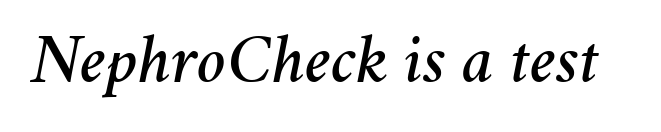
The image shows 69 px text type, italic (leaning right); set normal letter spacing, not underlined; medium stroke contrast and a medium x-height.
